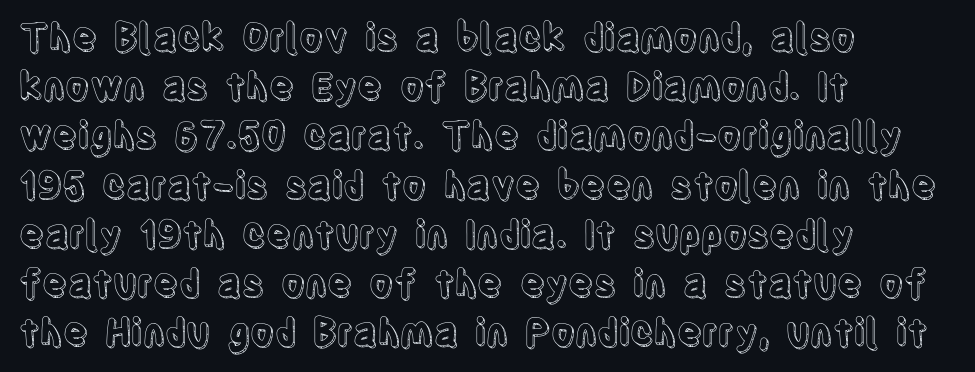
Each word holds together tightly as a unit, with standard inter-letter gaps. It's the straight-up-and-down kind of type. These lines are set flush left with a ragged right edge. The words here are not underlined. The line-height multiplier appears to be the usual default.
